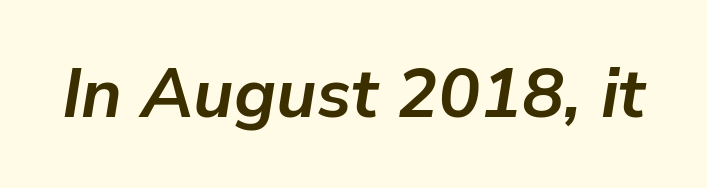
Q: Is the text bold? A: Yes.
Q: Is the text italic (slanted)? A: Yes, it leans right by about 9 degrees.
Q: Is the text underlined? A: No.
Q: Is the spacing between letters normal or unusually wide? A: Normal.
Q: Width (condensed, normal, or wide)? A: Normal.
Q: Stroke contrast? A: Low.
Q: x-height? A: Medium.
Q: Monospaced? A: No.
